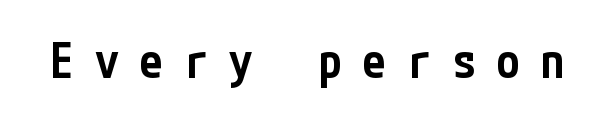
{"serif": "no", "italic": "no", "bold": "semi", "weight": "semibold", "width": "condensed", "stroke_contrast": "low", "x_height": "medium", "underline": "no", "letter_spacing": "wide", "letter_spacing_em": 0.43, "glyph_px": 48}
